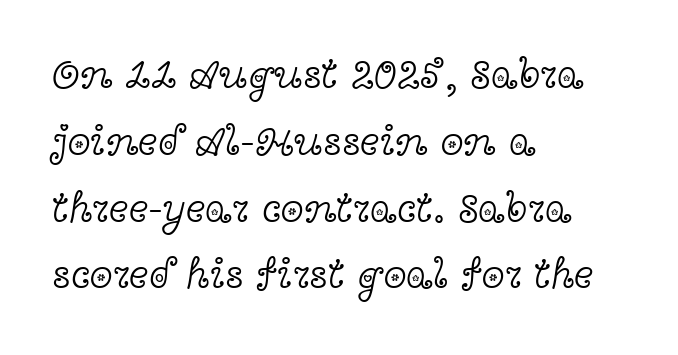
This sample has the flowing, uneven cadence of proportional lettering. Descender tails drop into unmarked territory. Little horizontal feet cap the strokes, marking this as serif type. Typeset ragged right — the left edge is the straight one.
